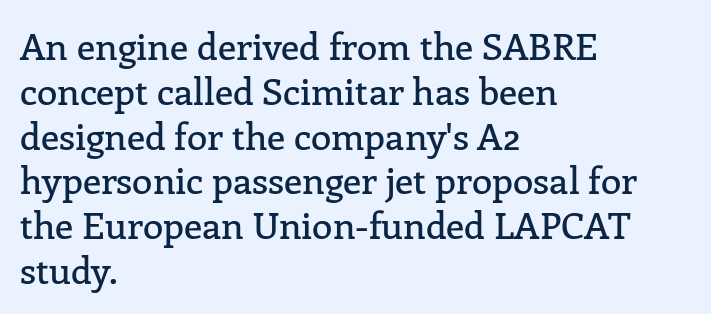
{"serif": "yes", "italic": "no", "width": "normal", "stroke_contrast": "low", "x_height": "medium", "monospaced": "no", "underline": "no", "align": "left", "line_spacing_ratio": 1.21, "letter_spacing": "normal", "letter_spacing_em": 0.0, "glyph_px": 37}
